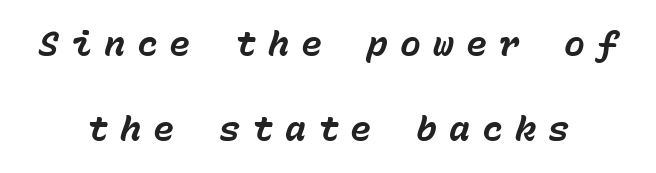
Q: Is the text bold? A: Yes.
Q: Is the text italic (slanted)? A: Yes, it leans right by about 15 degrees.
Q: Is the text underlined? A: No.
Q: How is the paragraph aligned? A: Centered.
Q: Is the spacing between letters normal or unusually wide? A: Unusually wide.
Q: Is the spacing between lines tight, normal or loose? A: Loose.
Q: Width (condensed, normal, or wide)? A: Normal.
Q: Stroke contrast? A: Low.
Q: x-height? A: Medium.
Q: Monospaced? A: Yes.
